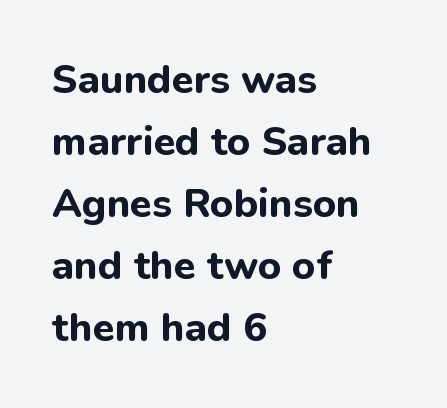
Italic? Not at all — the glyphs are vertical. What weight is shown? A full bold with thick strokes. In terms of leading, this rendering sits right in the middle. Quick note: underline off. Caption: multi-line text, flush left, ragged right. The rendering uses natural spacing where letterforms have individual widths.
